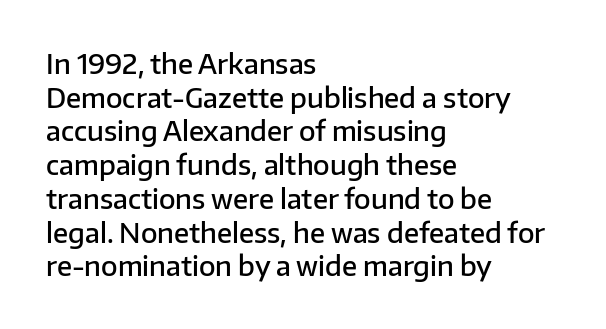
Q: Is the text bold? A: Semi-bold.
Q: Is the text italic (slanted)? A: No, it is upright.
Q: Is the text underlined? A: No.
Q: How is the paragraph aligned? A: Left-aligned.
Q: Is the spacing between letters normal or unusually wide? A: Normal.
Q: Is the spacing between lines tight, normal or loose? A: Normal.
